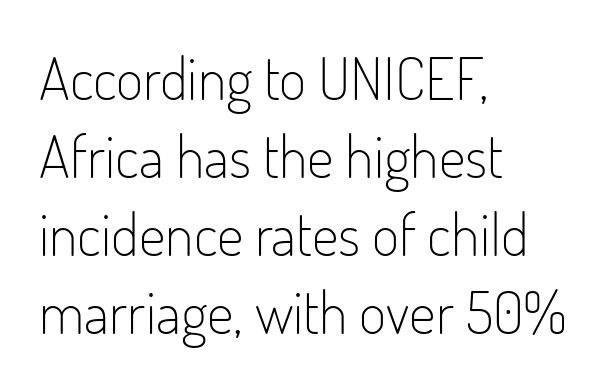
No letter is thick-stroked: the sample isn't bold. The text block is weighted toward the left margin, trailing off unevenly rightward. Nobody touched the tracking dial on this one. The font family rendered here belongs to the sans-serif group. Whoever set this chose a conventional vertical rhythm. The space beneath each line is pristine and unruled.
